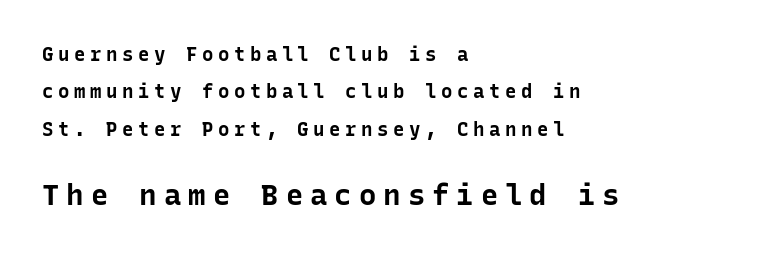
The image shows 29 px bold sans-serif type, upright, monospaced; set left-aligned, loose line spacing (1.97x), unusually wide letter spacing (+0.24 em), not underlined; the second (bottom) block is 1.53x larger; low stroke contrast and a medium x-height.
